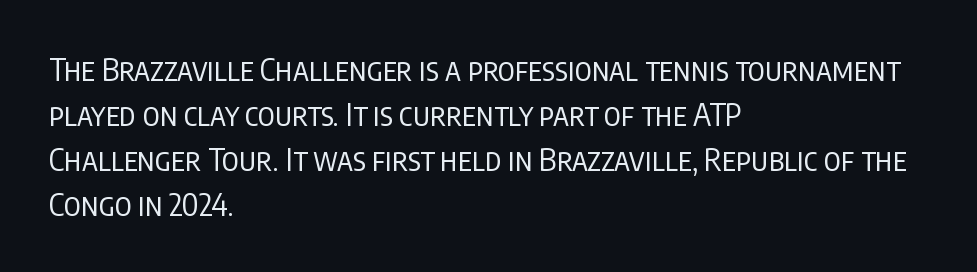
The image shows 31 px regular-weight, condensed sans-serif type, upright; set left-aligned, normal line spacing (1.45x), normal letter spacing, not underlined; low stroke contrast and a large x-height.
